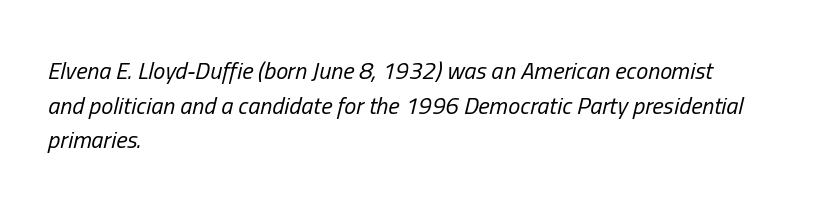
Layout note: lines flush left. Is there much room between lines? A standard amount, neither cramped nor airy. Check the space under the baseline: it is left empty. The weight tops out at a normal text grade.
